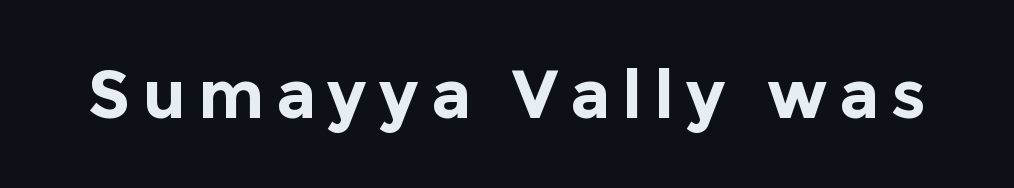
{"serif": "no", "italic": "no", "bold": "yes", "weight": "bold", "width": "normal", "x_height": "medium", "monospaced": "no", "underline": "no", "glyph_px": 67}
